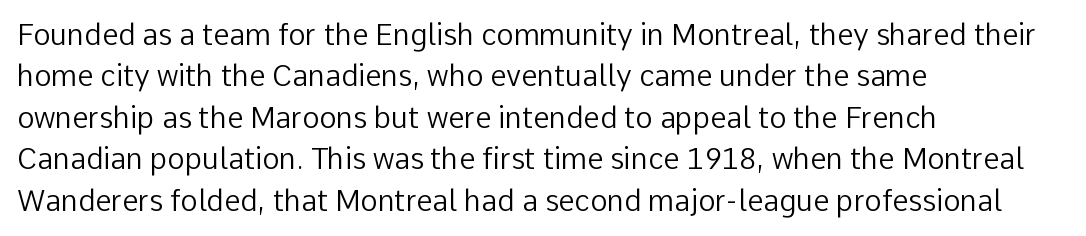
{"serif": "no", "italic": "no", "bold": "no", "weight": "regular", "width": "normal", "stroke_contrast": "low", "x_height": "medium", "monospaced": "no", "underline": "no", "align": "left", "line_spacing": "normal", "line_spacing_ratio": 1.43, "letter_spacing": "normal", "letter_spacing_em": 0.0, "glyph_px": 29}
